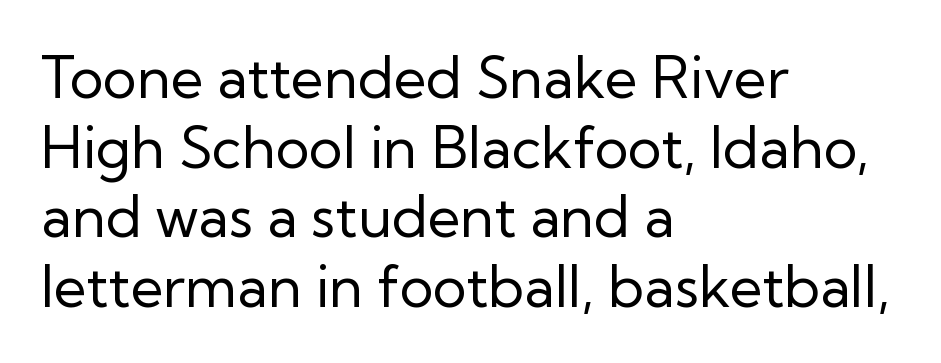
{"serif": "no", "italic": "no", "bold": "no", "weight": "regular", "width": "normal", "stroke_contrast": "low", "x_height": "medium", "monospaced": "no", "underline": "no", "align": "left", "line_spacing_ratio": 1.22, "letter_spacing": "normal", "letter_spacing_em": 0.0, "glyph_px": 57}
